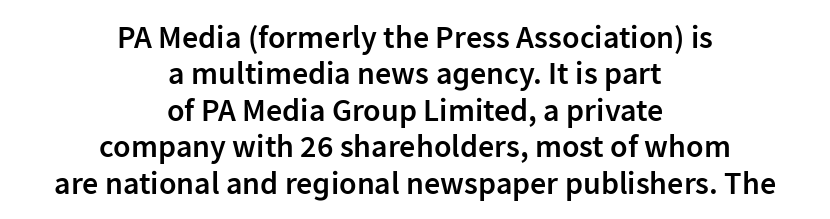
The image shows 32 px semibold sans-serif type, upright; set centered, tight line spacing (1.14x), normal letter spacing, not underlined; low stroke contrast and a medium x-height.
